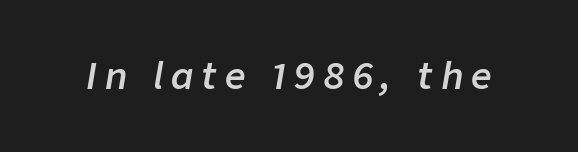
Q: Is the text bold? A: Semi-bold.
Q: Is the text italic (slanted)? A: Yes, it leans right by about 9 degrees.
Q: Is the text underlined? A: No.
Q: Is the spacing between letters normal or unusually wide? A: Unusually wide.
Q: Width (condensed, normal, or wide)? A: Normal.
Q: Stroke contrast? A: Low.
Q: x-height? A: Medium.
Q: Monospaced? A: No.
